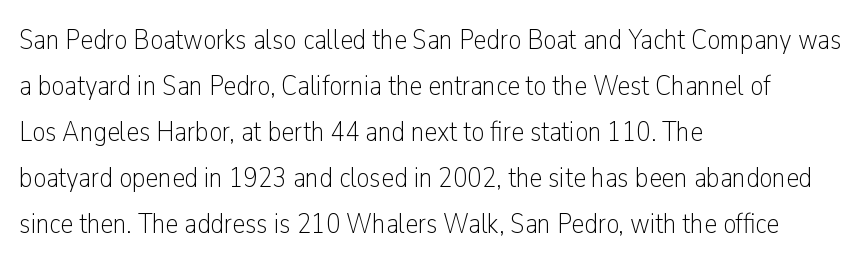
The image shows 29 px light, condensed sans-serif type, upright; set left-aligned, normal line spacing (1.59x), normal letter spacing, not underlined; low stroke contrast and a medium x-height.
